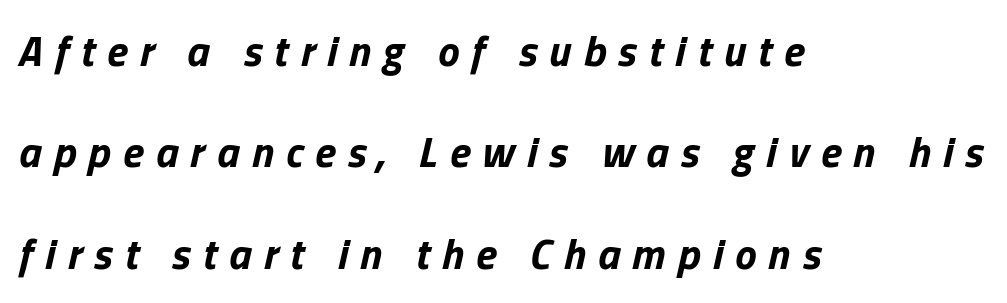
{"italic": "yes", "lean": "right", "slant_degrees": 13, "bold": "yes", "weight": "bold", "width": "normal", "stroke_contrast": "low", "x_height": "medium", "monospaced": "no", "underline": "no", "align": "left", "line_spacing": "loose", "line_spacing_ratio": 2.36, "letter_spacing": "wide", "letter_spacing_em": 0.28, "glyph_px": 43}
